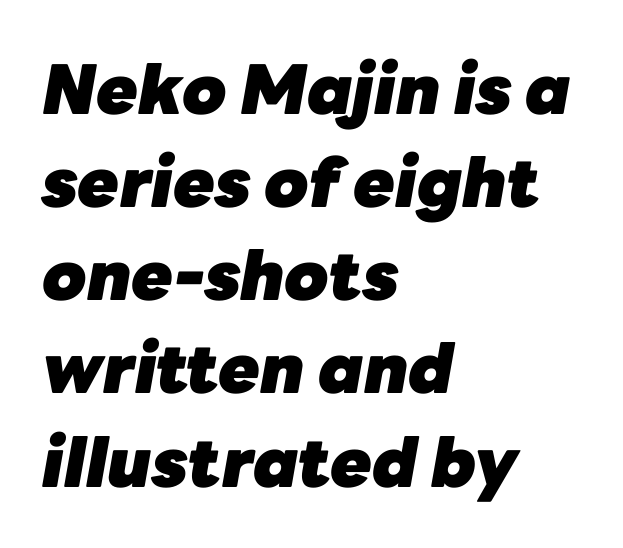
Q: Is the text bold? A: Yes.
Q: Is the text italic (slanted)? A: Yes, it leans right by about 10 degrees.
Q: Is the text underlined? A: No.
Q: How is the paragraph aligned? A: Left-aligned.
Q: Is the spacing between letters normal or unusually wide? A: Normal.
Q: Is the spacing between lines tight, normal or loose? A: Normal.
Q: Width (condensed, normal, or wide)? A: Normal.
Q: Stroke contrast? A: Low.
Q: x-height? A: Medium.
Q: Monospaced? A: No.
